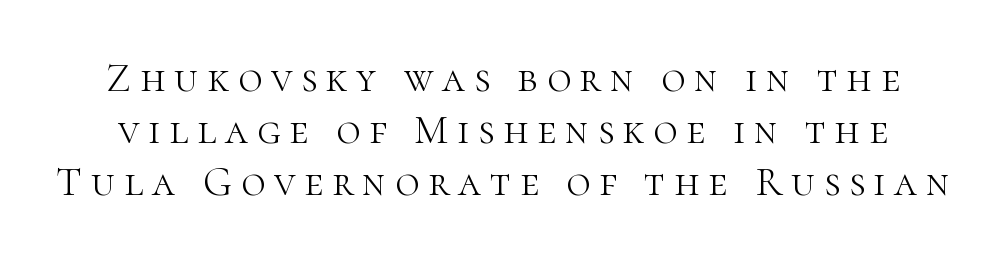
{"serif": "yes", "italic": "no", "bold": "no", "weight": "light", "width": "normal", "stroke_contrast": "high", "x_height": "medium", "monospaced": "no", "underline": "no", "line_spacing": "normal", "line_spacing_ratio": 1.27, "letter_spacing": "wide", "letter_spacing_em": 0.22, "glyph_px": 41}
